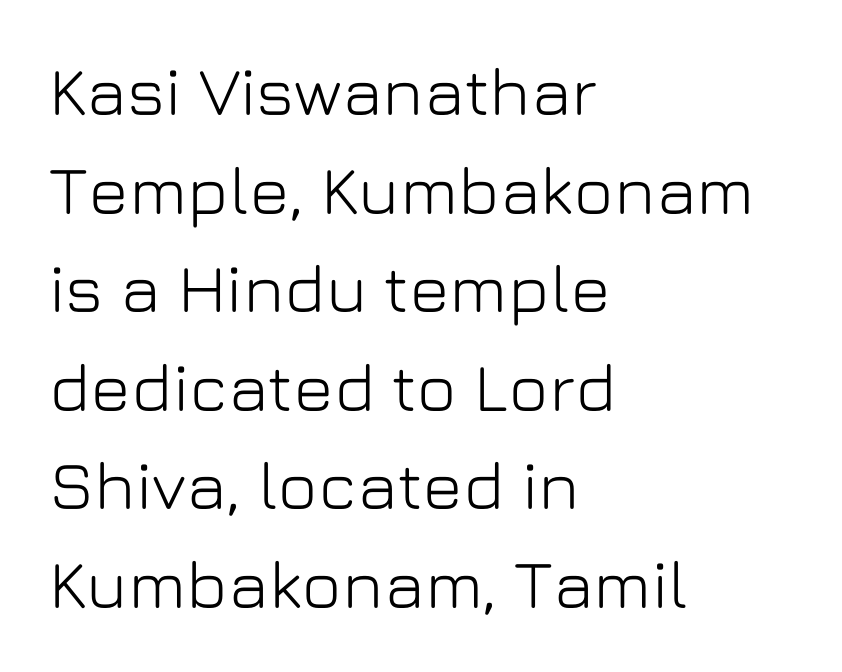
A bare baseline throughout the passage. Line spacing here is normal. The characters display no serif detailing; their extremities are plain. Letter spacing: default. Line starts are locked; line ends wander. Characters remain perfectly vertical along every line.
